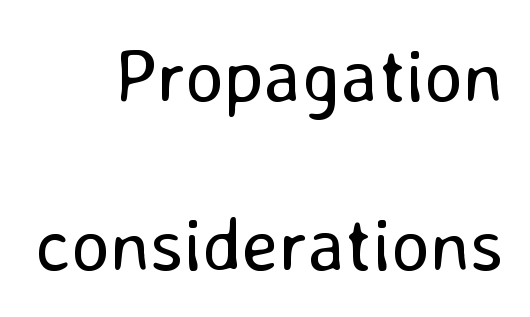
Q: Is the text bold? A: No.
Q: Is the text italic (slanted)? A: No, it is upright.
Q: Is the typeface a serif or a sans-serif typeface? A: Sans-serif.
Q: Is the text underlined? A: No.
Q: How is the paragraph aligned? A: Right-aligned.
Q: Is the spacing between letters normal or unusually wide? A: Normal.
Q: Is the spacing between lines tight, normal or loose? A: Loose.
Q: Width (condensed, normal, or wide)? A: Normal.
Q: Stroke contrast? A: Low.
Q: x-height? A: Medium.
Q: Monospaced? A: No.
